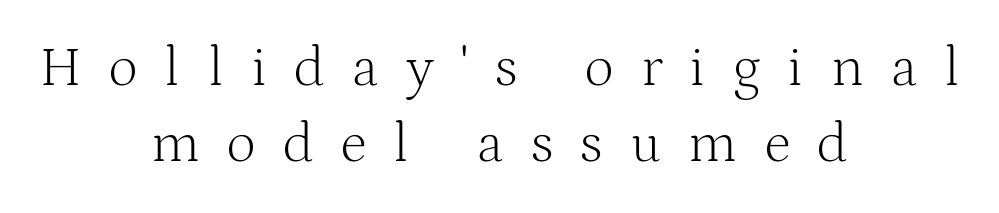
Q: Is the text bold? A: No.
Q: Is the text italic (slanted)? A: No, it is upright.
Q: Is the typeface a serif or a sans-serif typeface? A: Serif.
Q: Is the text underlined? A: No.
Q: How is the paragraph aligned? A: Centered.
Q: Is the spacing between letters normal or unusually wide? A: Unusually wide.
Q: Is the spacing between lines tight, normal or loose? A: Normal.
Q: Width (condensed, normal, or wide)? A: Normal.
Q: Stroke contrast? A: Medium.
Q: x-height? A: Medium.
Q: Monospaced? A: No.
